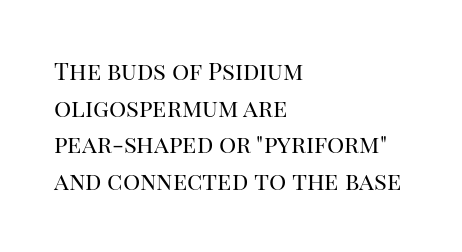
Standard letterfit; no display-style spreading of the glyphs. No chunkiness to these letters — they're not bold. This is roman type, the default non-slanted kind. Does the copy run flush right? No — it runs flush left.
